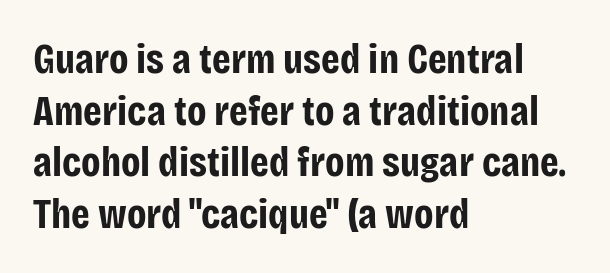
The image shows 42 px bold, condensed sans-serif type, upright; set left-aligned, line spacing 1.23x, normal letter spacing, not underlined; low stroke contrast and a large x-height.
